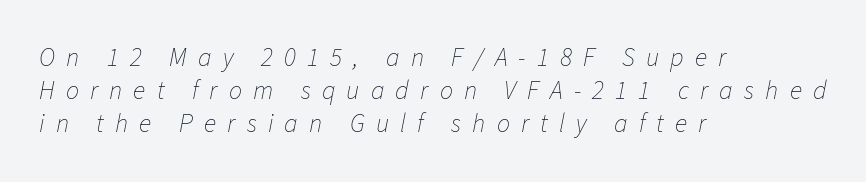
Q: Is the text bold? A: No.
Q: Is the text italic (slanted)? A: Yes, it leans right by about 11 degrees.
Q: Is the text underlined? A: No.
Q: How is the paragraph aligned? A: Left-aligned.
Q: Is the spacing between letters normal or unusually wide? A: Unusually wide.
Q: Is the spacing between lines tight, normal or loose? A: Normal.
